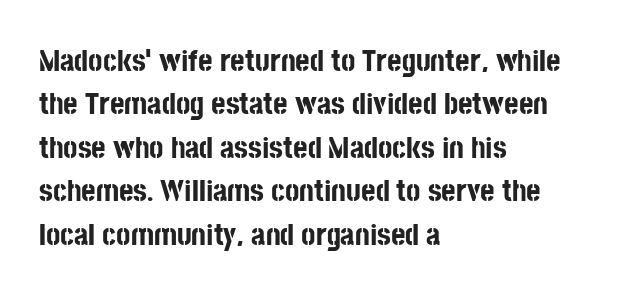
The image shows 31 px bold, condensed sans-serif type, upright; set left-aligned, normal line spacing (1.4x), normal letter spacing, not underlined; low stroke contrast and a large x-height.
